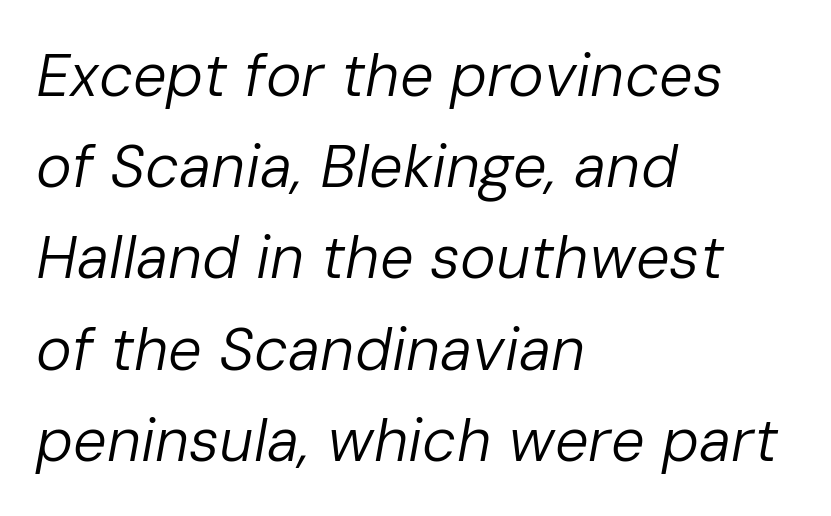
No extra ink here — the face is not bold. Baseline-to-baseline distance is the conventional proportion of letter height. Rendered with sloped, italic letterforms. Only glyphs here, with clear space below each row.
